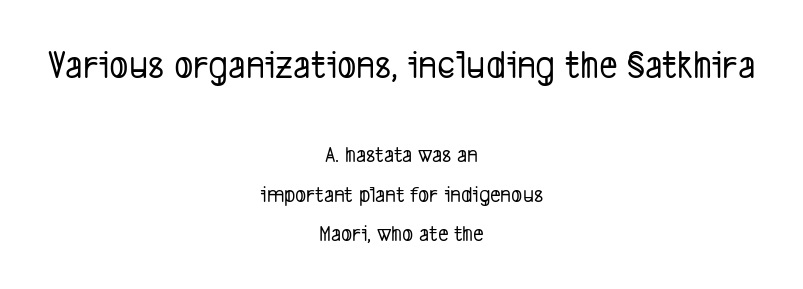
Q: Is the typeface a serif or a sans-serif typeface? A: Sans-serif.
Q: Is the text underlined? A: No.
Q: How is the paragraph aligned? A: Centered.
Q: Is the spacing between letters normal or unusually wide? A: Normal.
Q: Which block of text is set in a larger size, the first (top) or the second (bottom)? A: The first (top) one.
Q: Width (condensed, normal, or wide)? A: Condensed.
Q: Stroke contrast? A: Low.
Q: x-height? A: Medium.
Q: Monospaced? A: No.
